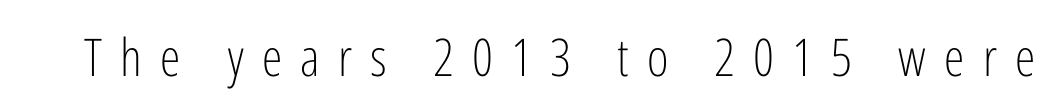
Q: Is the text bold? A: No.
Q: Is the text italic (slanted)? A: No, it is upright.
Q: Is the typeface a serif or a sans-serif typeface? A: Sans-serif.
Q: Is the text underlined? A: No.
Q: Is the spacing between letters normal or unusually wide? A: Unusually wide.
Q: Width (condensed, normal, or wide)? A: Condensed.
Q: Stroke contrast? A: Low.
Q: x-height? A: Medium.
Q: Monospaced? A: No.
